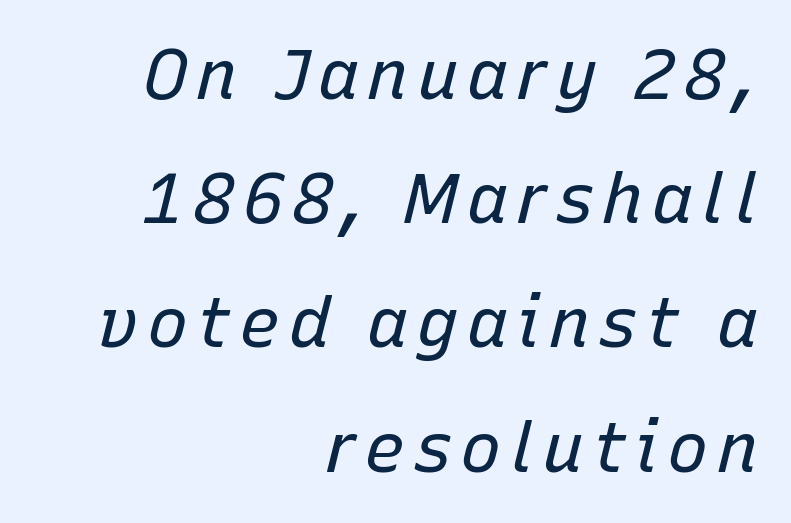
The image shows 69 px regular-weight type, italic (leaning right); set right-aligned, line spacing 1.8x, not underlined; low stroke contrast and a medium x-height.
